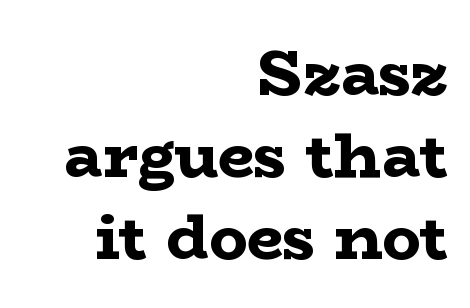
{"serif": "yes", "italic": "no", "bold": "yes", "weight": "bold", "width": "wide", "stroke_contrast": "low", "x_height": "medium", "monospaced": "no", "underline": "no", "align": "right", "line_spacing": "normal", "line_spacing_ratio": 1.28, "letter_spacing": "normal", "letter_spacing_em": 0.0, "glyph_px": 64}
